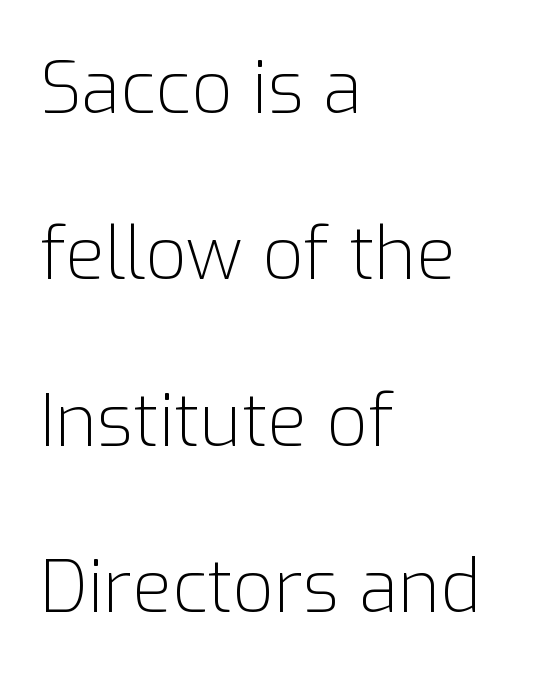
The image shows 72 px light sans-serif type, upright; set left-aligned, loose line spacing (2.31x), normal letter spacing, not underlined; low stroke contrast and a medium x-height.
